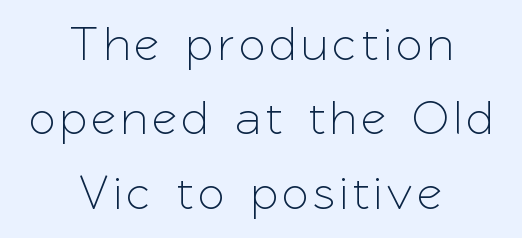
Q: Is the text italic (slanted)? A: No, it is upright.
Q: Is the typeface a serif or a sans-serif typeface? A: Sans-serif.
Q: Is the text underlined? A: No.
Q: How is the paragraph aligned? A: Centered.
Q: Is the spacing between lines tight, normal or loose? A: Normal.
Q: Width (condensed, normal, or wide)? A: Normal.
Q: Stroke contrast? A: Low.
Q: x-height? A: Medium.
Q: Monospaced? A: No.
